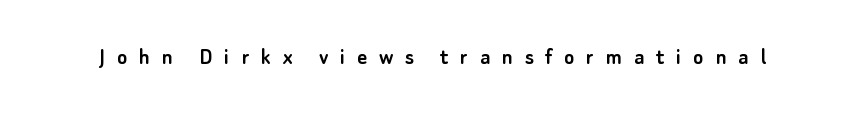
This rendering widens character spacing well past its baseline value. Glance below the letters and you will spot only blank space. Ascenders rise straight up at ninety degrees.
